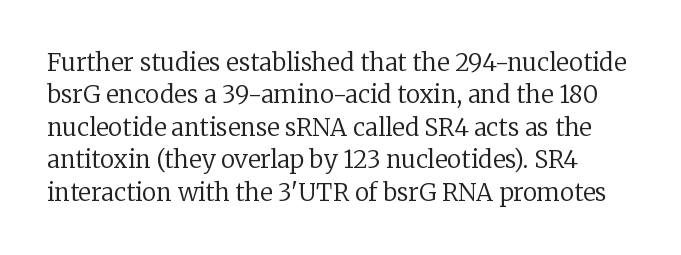
The image shows 24 px text type, upright; set normal line spacing (1.35x), normal letter spacing, not underlined.
